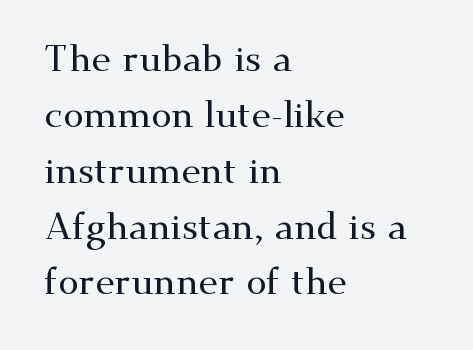
The image shows 37 px wide serif type, upright; set left-aligned, normal line spacing (1.51x), normal letter spacing, not underlined; medium stroke contrast and a small x-height.
